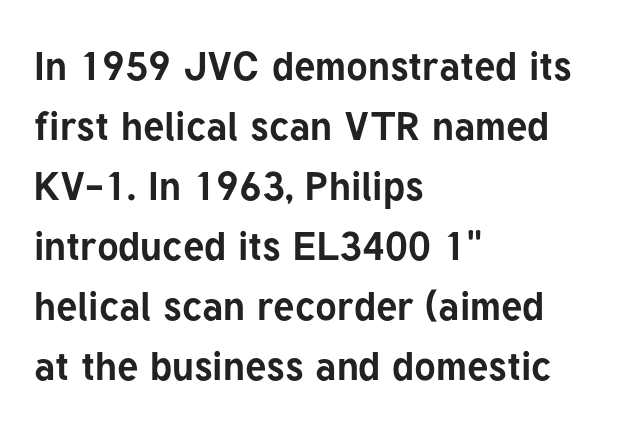
The image shows 40 px bold sans-serif type, upright; set left-aligned, normal line spacing (1.5x), normal letter spacing, not underlined; low stroke contrast and a medium x-height.
